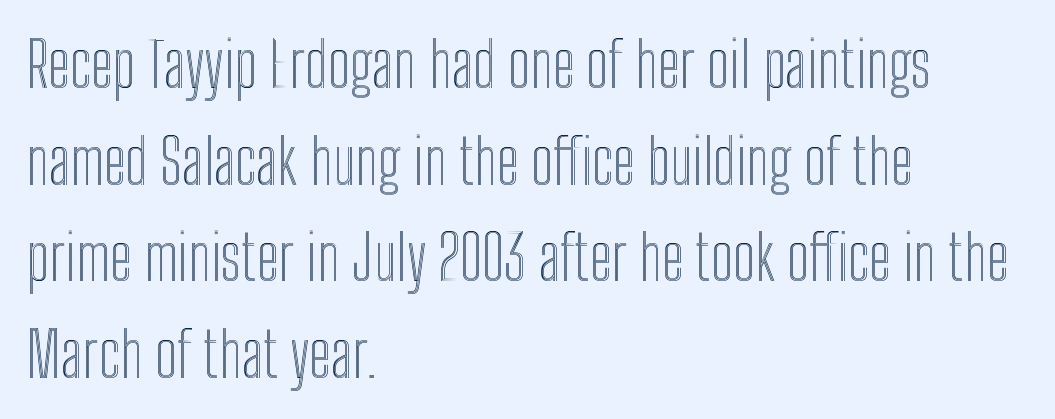
{"italic": "no", "width": "condensed", "x_height": "medium", "monospaced": "no", "underline": "no", "align": "left", "line_spacing": "normal", "line_spacing_ratio": 1.56, "letter_spacing": "normal", "letter_spacing_em": 0.0, "glyph_px": 62}
